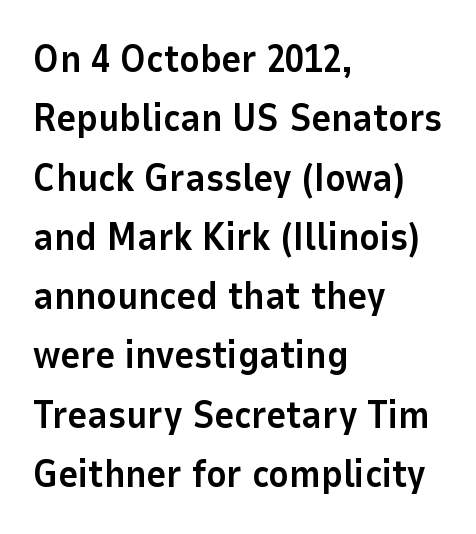
{"serif": "no", "italic": "no", "bold": "yes", "weight": "bold", "width": "normal", "stroke_contrast": "low", "x_height": "medium", "monospaced": "no", "underline": "no", "align": "left", "line_spacing": "normal", "line_spacing_ratio": 1.56, "letter_spacing": "normal", "letter_spacing_em": 0.0, "glyph_px": 38}
